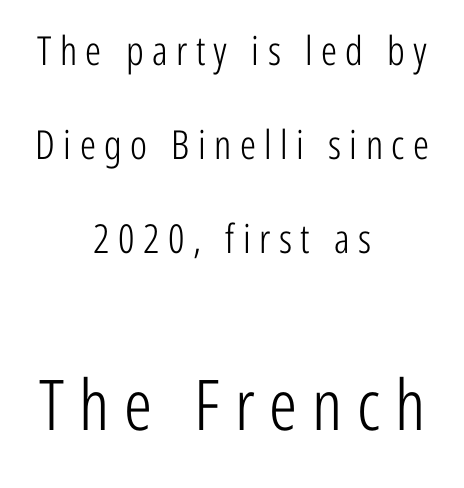
The image shows 70 px light, condensed sans-serif type, upright; set centered, loose line spacing (2.35x), unusually wide letter spacing (+0.21 em), not underlined; the second (bottom) block is 1.75x larger; low stroke contrast and a medium x-height.
